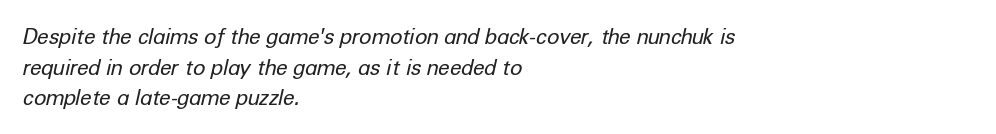
{"italic": "yes", "lean": "right", "slant_degrees": 12, "bold": "no", "underline": "no", "align": "left", "line_spacing": "normal", "line_spacing_ratio": 1.46, "letter_spacing": "normal", "letter_spacing_em": 0.0, "glyph_px": 21}
